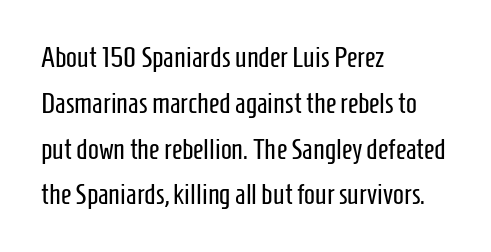
The image shows 29 px regular-weight, condensed sans-serif type, upright; set left-aligned, normal line spacing (1.58x), normal letter spacing, not underlined; low stroke contrast and a medium x-height.
